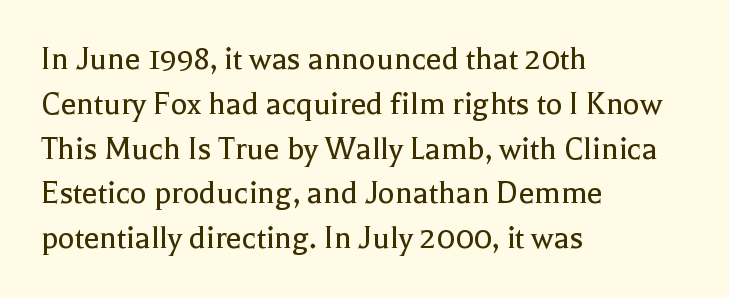
Q: Is the text bold? A: No.
Q: Is the text italic (slanted)? A: No, it is upright.
Q: Is the typeface a serif or a sans-serif typeface? A: Serif.
Q: Is the text underlined? A: No.
Q: How is the paragraph aligned? A: Left-aligned.
Q: Is the spacing between letters normal or unusually wide? A: Normal.
Q: Is the spacing between lines tight, normal or loose? A: Normal.
Q: Width (condensed, normal, or wide)? A: Normal.
Q: x-height? A: Medium.
Q: Monospaced? A: No.
